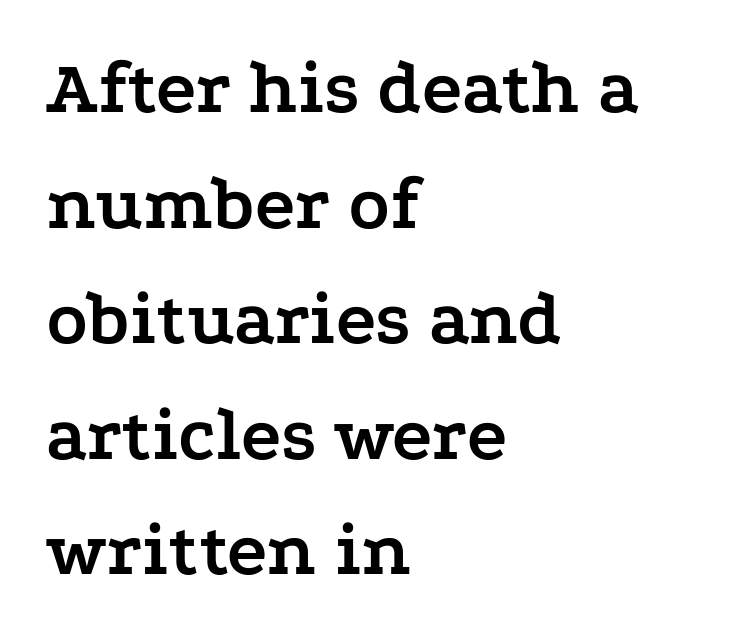
{"serif": "yes", "italic": "no", "bold": "yes", "weight": "semibold", "width": "wide", "stroke_contrast": "low", "x_height": "medium", "monospaced": "no", "underline": "no", "align": "left", "line_spacing": "normal", "line_spacing_ratio": 1.52, "letter_spacing": "normal", "letter_spacing_em": 0.0, "glyph_px": 76}
